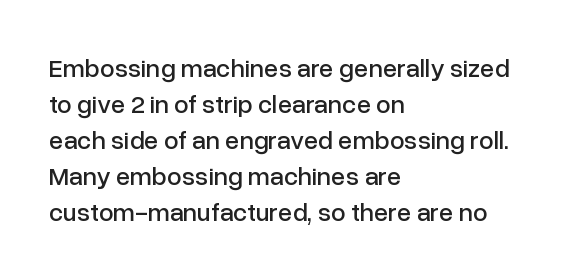
{"italic": "no", "underline": "no", "align": "left", "line_spacing": "normal", "line_spacing_ratio": 1.38, "letter_spacing": "normal", "letter_spacing_em": 0.0, "glyph_px": 26}
